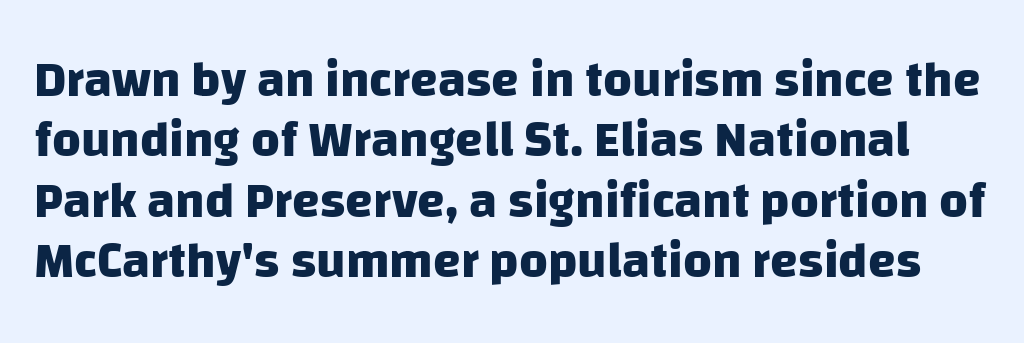
{"serif": "no", "bold": "yes", "weight": "heavy", "width": "normal", "stroke_contrast": "low", "x_height": "large", "monospaced": "no", "underline": "no", "line_spacing_ratio": 1.21, "letter_spacing": "normal", "letter_spacing_em": 0.0, "glyph_px": 50}
